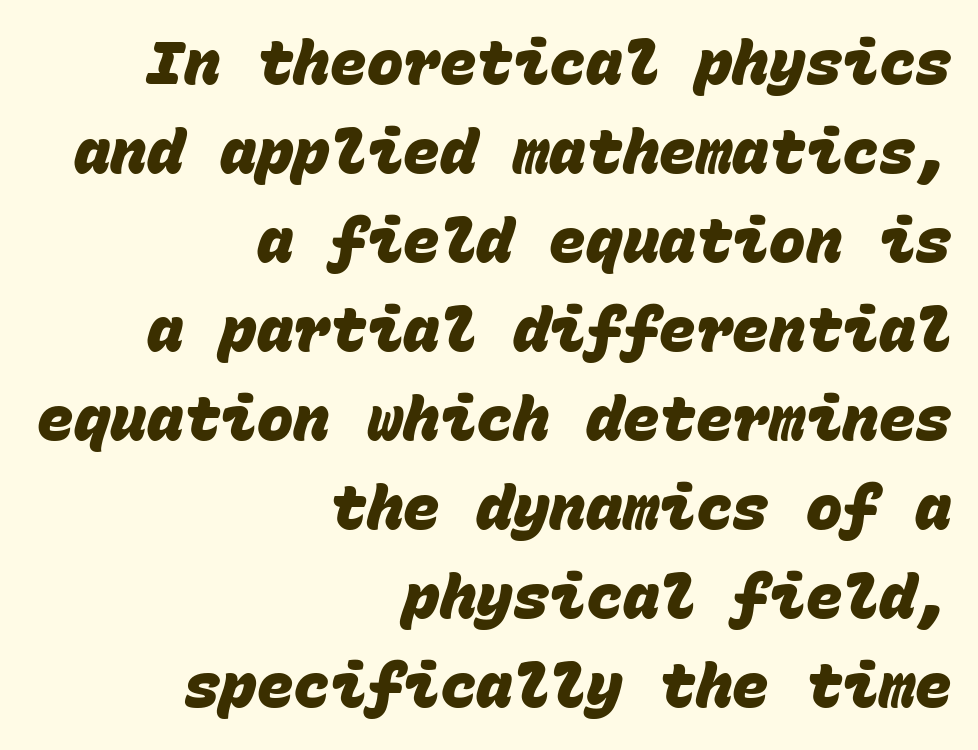
Q: Is the text bold? A: Yes.
Q: Is the typeface a serif or a sans-serif typeface? A: Sans-serif.
Q: Is the text underlined? A: No.
Q: How is the paragraph aligned? A: Right-aligned.
Q: Is the spacing between letters normal or unusually wide? A: Normal.
Q: Is the spacing between lines tight, normal or loose? A: Normal.
Q: Width (condensed, normal, or wide)? A: Normal.
Q: Stroke contrast? A: Low.
Q: x-height? A: Large.
Q: Monospaced? A: Yes.
